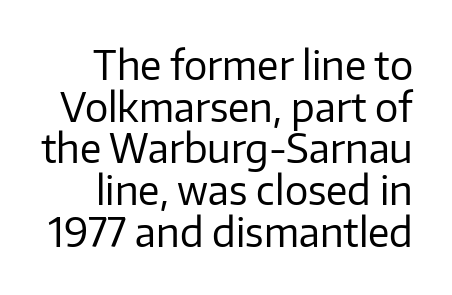
Q: Is the text bold? A: No.
Q: Is the text italic (slanted)? A: No, it is upright.
Q: Is the typeface a serif or a sans-serif typeface? A: Sans-serif.
Q: Is the text underlined? A: No.
Q: Is the spacing between letters normal or unusually wide? A: Normal.
Q: Is the spacing between lines tight, normal or loose? A: Tight.
Q: Width (condensed, normal, or wide)? A: Normal.
Q: Stroke contrast? A: Low.
Q: x-height? A: Medium.
Q: Monospaced? A: No.
